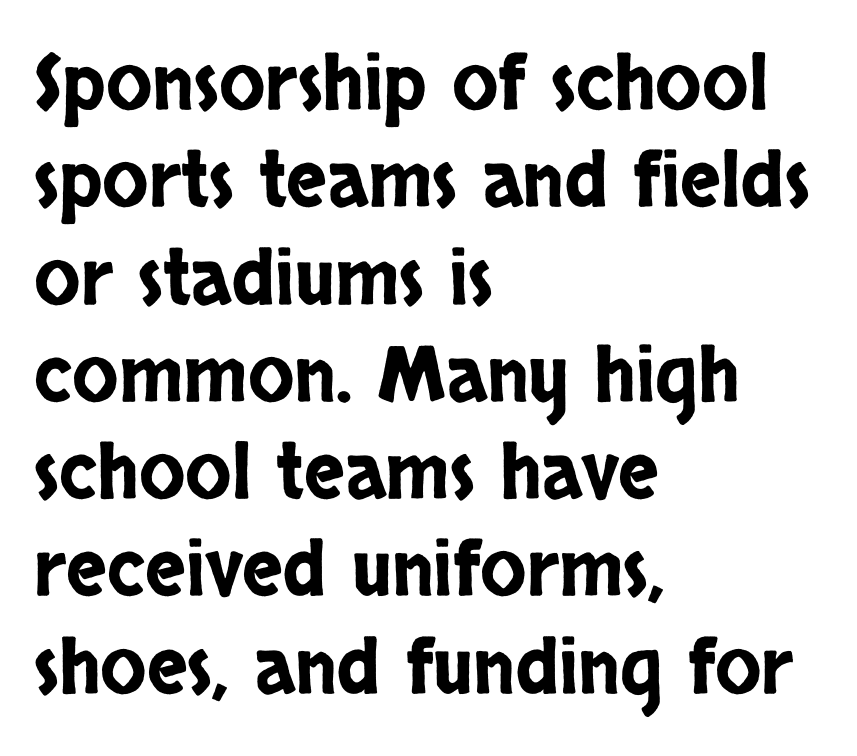
Which margin do the lines hug? The left one — the right edge is uneven. This is the regular roman posture of the typeface. Spacing verdict: proportional, widths tailored to each character. One glance says typical: line gaps are just what's usual. The zone under the glyphs is completely vacant. Nobody touched the tracking dial on this one.
